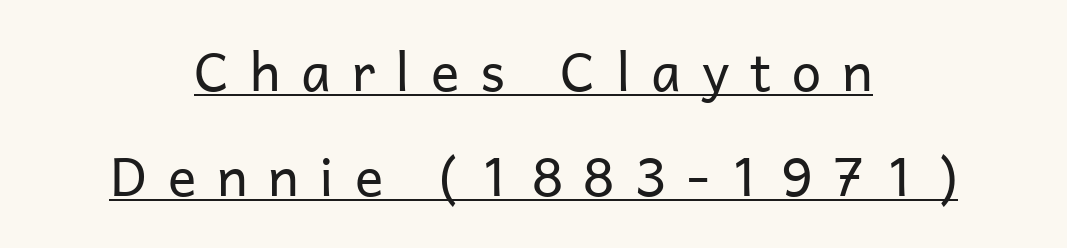
The rendering positions every line midway between the sides. How are the letters spaced? Widely, with obvious added tracking. Typographically, this falls in the sans-serif category. This sample has the flowing, uneven cadence of proportional lettering. The passage shown is underscored from start to finish.
